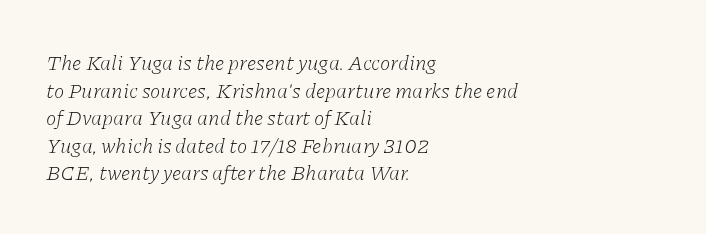
{"italic": "yes", "lean": "right", "slant_degrees": 11, "bold": "no", "underline": "no", "align": "left", "line_spacing": "normal", "line_spacing_ratio": 1.31, "letter_spacing": "normal", "letter_spacing_em": 0.0, "glyph_px": 21}
